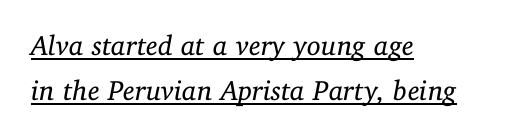
The image shows 28 px regular-weight serif type, italic (leaning right); set left-aligned, normal line spacing (1.59x), normal letter spacing, underlined; low stroke contrast and a medium x-height.
